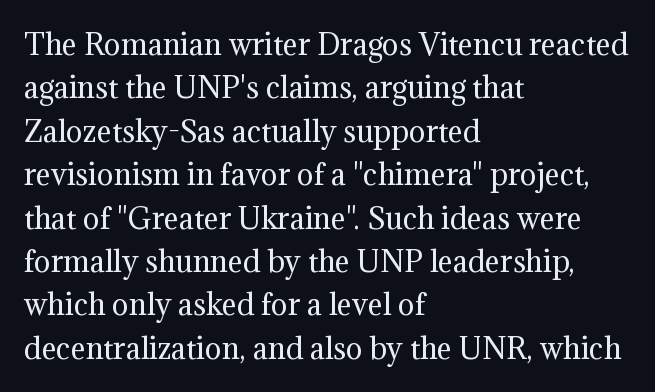
Q: Is the text bold? A: No.
Q: Is the text italic (slanted)? A: No, it is upright.
Q: Is the typeface a serif or a sans-serif typeface? A: Serif.
Q: Is the text underlined? A: No.
Q: How is the paragraph aligned? A: Left-aligned.
Q: Is the spacing between letters normal or unusually wide? A: Normal.
Q: Is the spacing between lines tight, normal or loose? A: Normal.
Q: Width (condensed, normal, or wide)? A: Normal.
Q: Stroke contrast? A: Medium.
Q: x-height? A: Medium.
Q: Monospaced? A: No.
